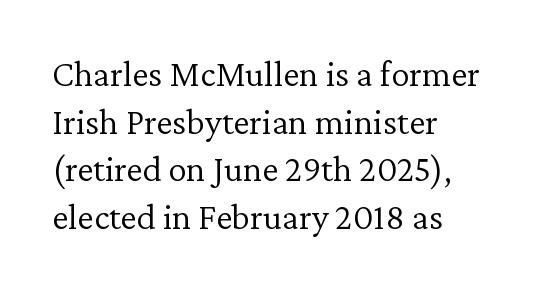
Q: Is the text bold? A: No.
Q: Is the text italic (slanted)? A: No, it is upright.
Q: Is the typeface a serif or a sans-serif typeface? A: Serif.
Q: Is the text underlined? A: No.
Q: How is the paragraph aligned? A: Left-aligned.
Q: Is the spacing between letters normal or unusually wide? A: Normal.
Q: Is the spacing between lines tight, normal or loose? A: Normal.
Q: Width (condensed, normal, or wide)? A: Normal.
Q: Stroke contrast? A: Low.
Q: x-height? A: Medium.
Q: Monospaced? A: No.
